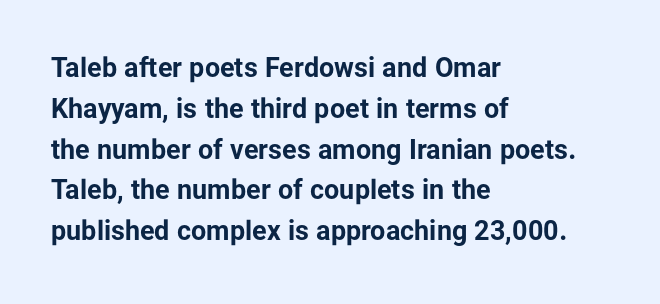
Q: Is the text bold? A: Yes.
Q: Is the text italic (slanted)? A: No, it is upright.
Q: Is the text underlined? A: No.
Q: How is the paragraph aligned? A: Left-aligned.
Q: Is the spacing between letters normal or unusually wide? A: Normal.
Q: Is the spacing between lines tight, normal or loose? A: Normal.
